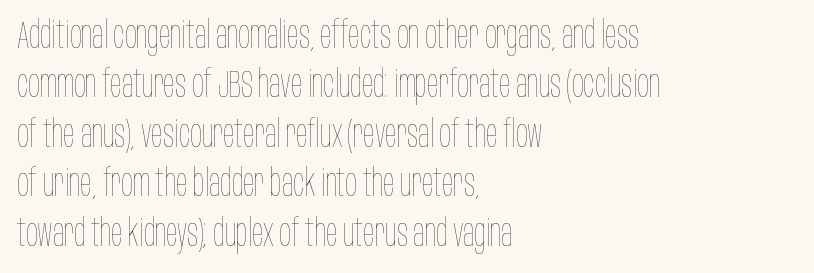
Q: Is the text bold? A: No.
Q: Is the text italic (slanted)? A: No, it is upright.
Q: Is the text underlined? A: No.
Q: How is the paragraph aligned? A: Left-aligned.
Q: Is the spacing between letters normal or unusually wide? A: Normal.
Q: Is the spacing between lines tight, normal or loose? A: Normal.
Q: Width (condensed, normal, or wide)? A: Condensed.
Q: Stroke contrast? A: Low.
Q: x-height? A: Large.
Q: Monospaced? A: No.
